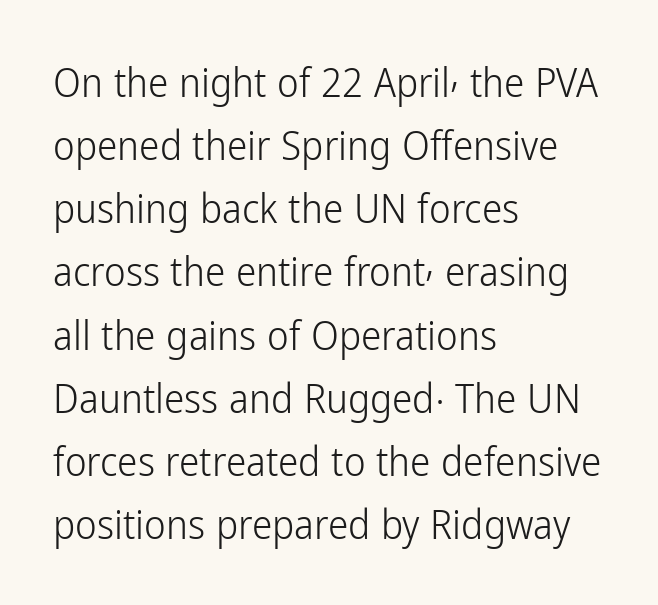
Q: Is the text bold? A: No.
Q: Is the text italic (slanted)? A: No, it is upright.
Q: Is the typeface a serif or a sans-serif typeface? A: Sans-serif.
Q: Is the text underlined? A: No.
Q: How is the paragraph aligned? A: Left-aligned.
Q: Is the spacing between letters normal or unusually wide? A: Normal.
Q: Is the spacing between lines tight, normal or loose? A: Normal.
Q: Width (condensed, normal, or wide)? A: Condensed.
Q: Stroke contrast? A: Low.
Q: x-height? A: Medium.
Q: Monospaced? A: No.
